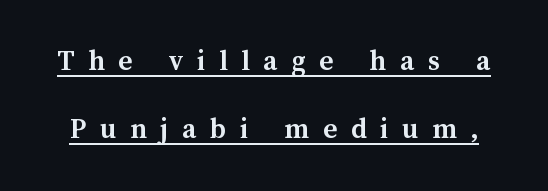
The passage shown stacks its lines with a broad gap. Style check: upright. The letters are spread apart with noticeably loose tracking. Character widths vary here, with narrow letters taking less room than wide ones.
